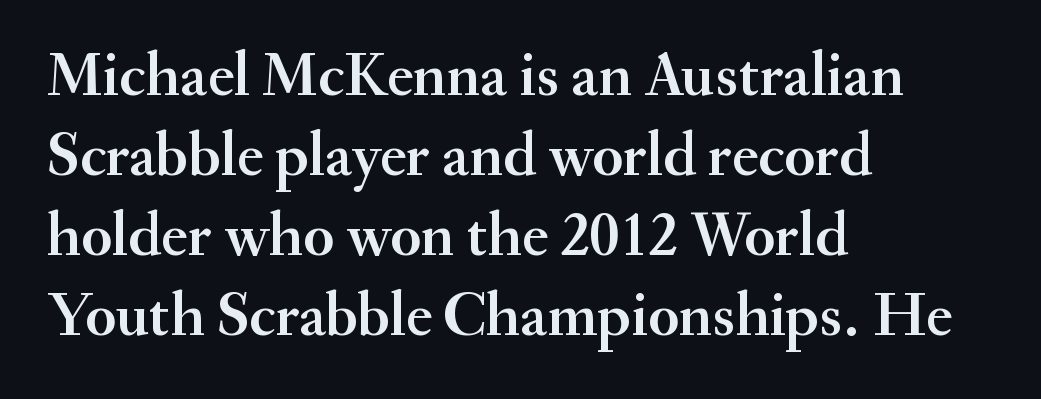
Interline gaps are of average width in this sample. Does the type have serifs? Yes, each stem ends in a small foot. Letters rest on an invisible, unmarked baseline. Each line starts at the same left margin while the right side varies.
